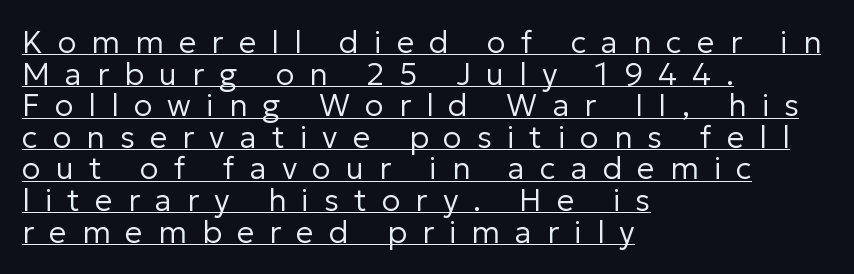
The image shows 31 px regular-weight sans-serif type, upright; set left-aligned, tight line spacing (1.02x), unusually wide letter spacing (+0.49 em), underlined; low stroke contrast and a medium x-height.
